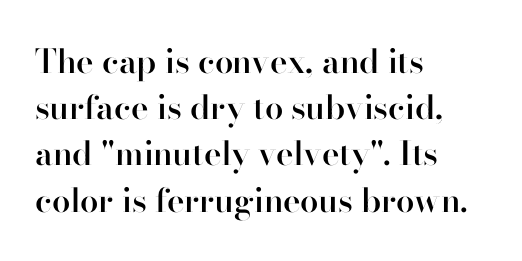
The image shows 33 px semibold sans-serif type, upright; set left-aligned, normal line spacing (1.4x), normal letter spacing, not underlined; high stroke contrast and a small x-height.
